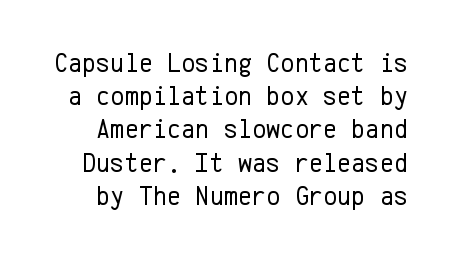
The image shows 27 px text type, upright; set line spacing 1.23x, normal letter spacing, not underlined.
